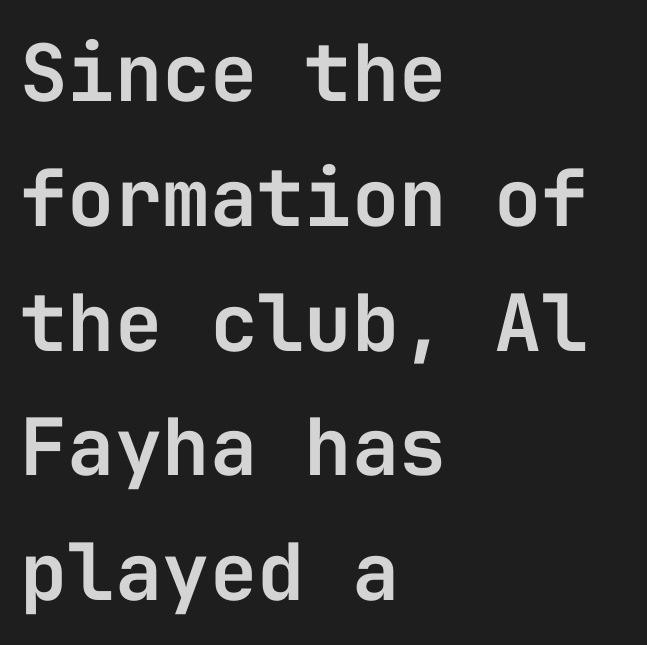
Q: Is the text italic (slanted)? A: No, it is upright.
Q: Is the typeface a serif or a sans-serif typeface? A: Sans-serif.
Q: Is the text underlined? A: No.
Q: How is the paragraph aligned? A: Left-aligned.
Q: Is the spacing between letters normal or unusually wide? A: Normal.
Q: Is the spacing between lines tight, normal or loose? A: Normal.
Q: Width (condensed, normal, or wide)? A: Normal.
Q: Stroke contrast? A: Low.
Q: x-height? A: Medium.
Q: Monospaced? A: Yes.
